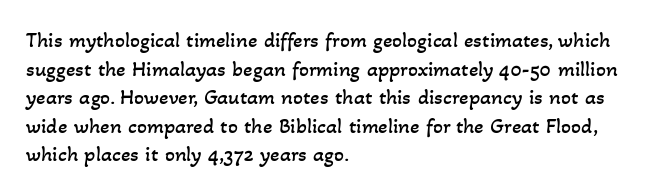
Characters follow at the spacing the type designer built in. These lines stack with their left ends in a neat column. The strip under each line holds only bare page. Each stroke keeps to a modest, everyday thickness or less.
